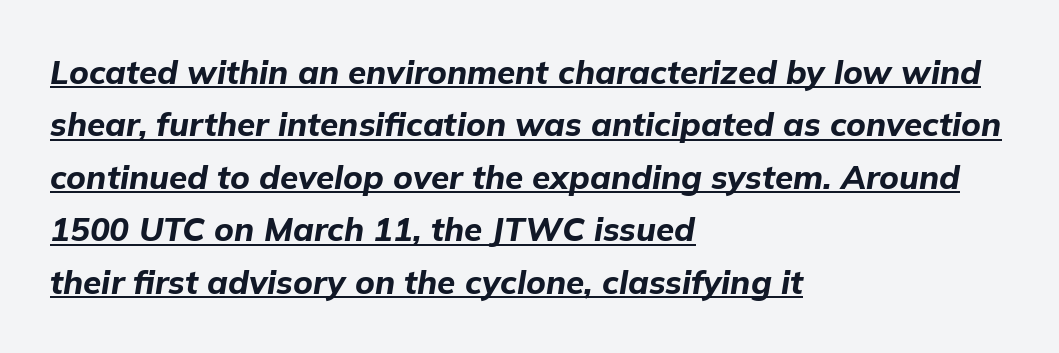
{"italic": "yes", "lean": "right", "slant_degrees": 9, "bold": "yes", "weight": "bold", "width": "normal", "stroke_contrast": "low", "x_height": "medium", "monospaced": "no", "underline": "yes", "align": "left", "line_spacing": "normal", "line_spacing_ratio": 1.59, "letter_spacing": "normal", "letter_spacing_em": 0.0, "glyph_px": 33}
